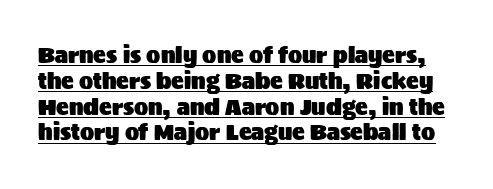
The tracking reads as untouched default to a designer's eye. It's the straight-up-and-down kind of type. The passage shown is underscored from start to finish.
